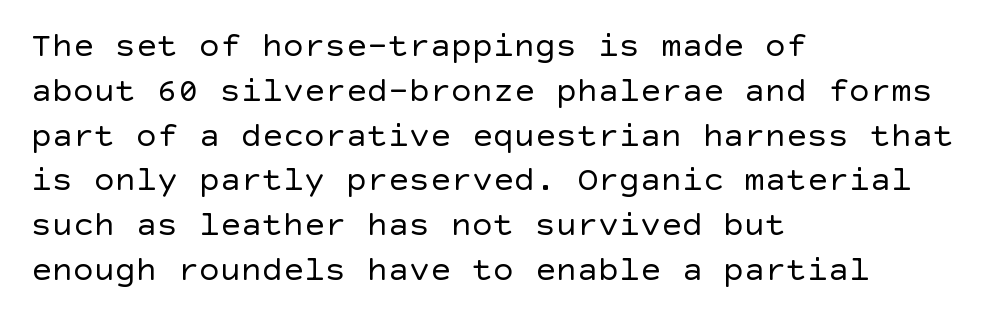
The image shows 35 px regular-weight sans-serif type, upright; set left-aligned, normal line spacing (1.28x), normal letter spacing, not underlined; a large x-height.
